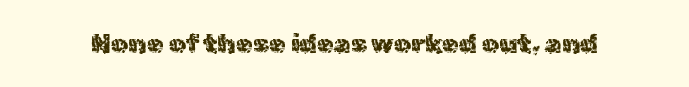
The image shows 27 px text type, upright; set normal letter spacing, not underlined.
